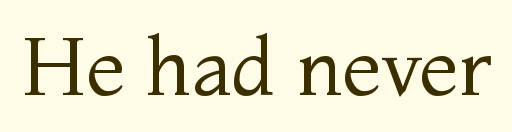
Q: Is the text bold? A: No.
Q: Is the text italic (slanted)? A: No, it is upright.
Q: Is the typeface a serif or a sans-serif typeface? A: Serif.
Q: Is the text underlined? A: No.
Q: Is the spacing between letters normal or unusually wide? A: Normal.
Q: Width (condensed, normal, or wide)? A: Normal.
Q: Stroke contrast? A: Medium.
Q: x-height? A: Medium.
Q: Monospaced? A: No.
